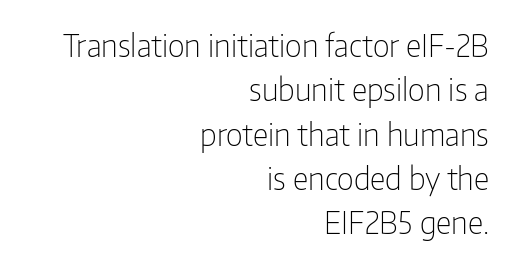
{"serif": "no", "italic": "no", "bold": "no", "weight": "light", "width": "condensed", "stroke_contrast": "low", "x_height": "medium", "monospaced": "no", "underline": "no", "align": "right", "line_spacing": "normal", "line_spacing_ratio": 1.43, "letter_spacing": "normal", "letter_spacing_em": 0.0, "glyph_px": 31}
